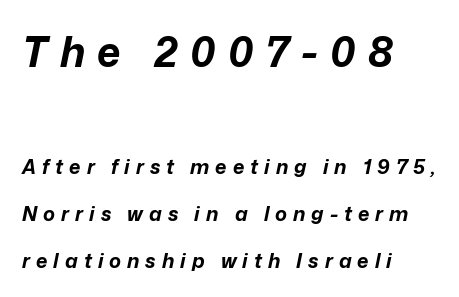
{"italic": "yes", "lean": "right", "slant_degrees": 12, "bold": "yes", "weight": "bold", "width": "normal", "stroke_contrast": "low", "x_height": "medium", "monospaced": "no", "underline": "no", "align": "left", "line_spacing": "loose", "line_spacing_ratio": 2.36, "letter_spacing": "wide", "letter_spacing_em": 0.3, "larger_block": "first", "size_ratio": 2.05, "glyph_px": 41}
